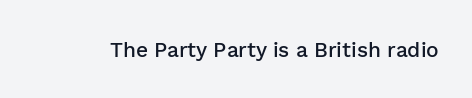
Q: Is the text bold? A: Semi-bold.
Q: Is the text italic (slanted)? A: No, it is upright.
Q: Is the text underlined? A: No.
Q: Is the spacing between letters normal or unusually wide? A: Normal.
